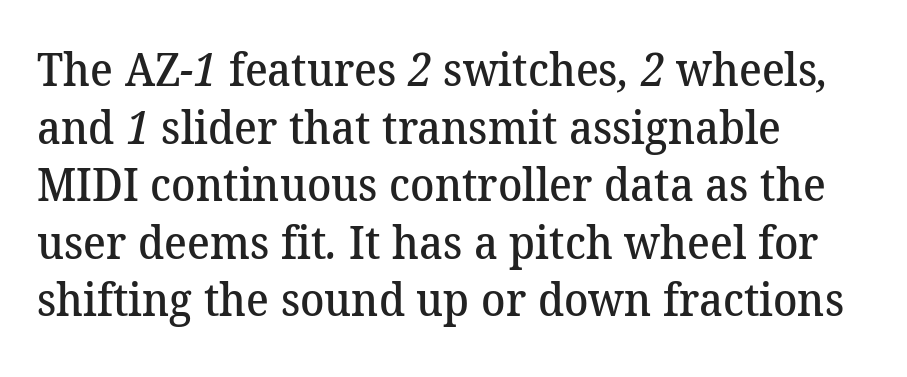
The image shows 45 px semibold serif type; set left-aligned, normal line spacing (1.28x), normal letter spacing, not underlined; medium stroke contrast and a medium x-height.
